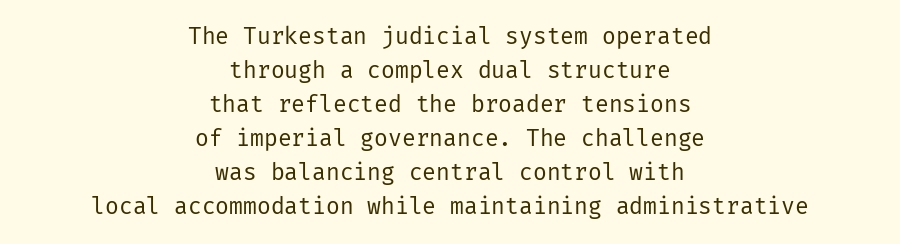
Q: Is the text bold? A: No.
Q: Is the text italic (slanted)? A: No, it is upright.
Q: Is the text underlined? A: No.
Q: How is the paragraph aligned? A: Centered.
Q: Is the spacing between letters normal or unusually wide? A: Normal.
Q: Is the spacing between lines tight, normal or loose? A: Normal.
